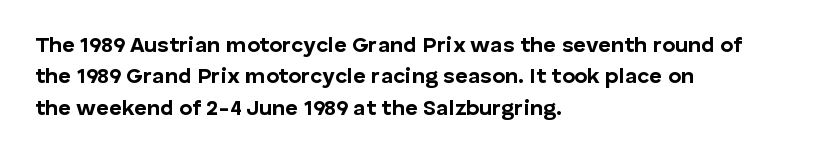
{"italic": "no", "bold": "yes", "underline": "no", "align": "left", "line_spacing": "normal", "line_spacing_ratio": 1.43, "letter_spacing": "normal", "letter_spacing_em": 0.0, "glyph_px": 22}
